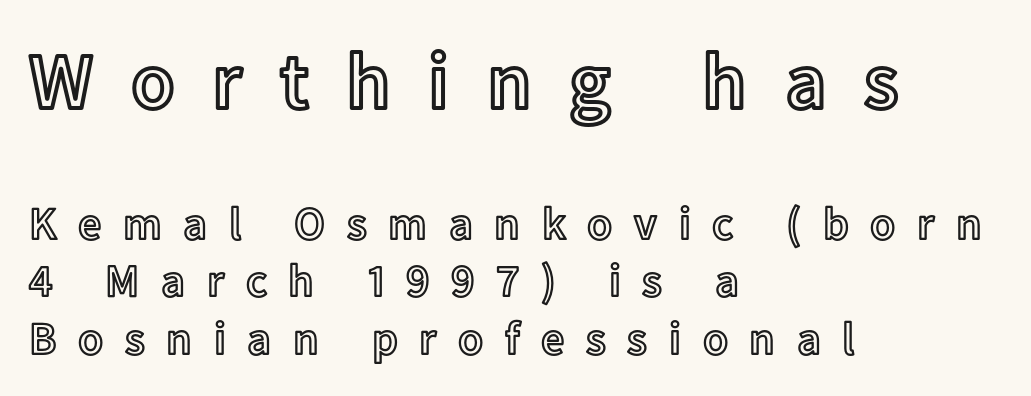
{"italic": "no", "width": "normal", "x_height": "medium", "monospaced": "no", "underline": "no", "align": "left", "line_spacing": "normal", "line_spacing_ratio": 1.25, "letter_spacing": "wide", "letter_spacing_em": 0.47, "larger_block": "first", "size_ratio": 1.74, "glyph_px": 80}
